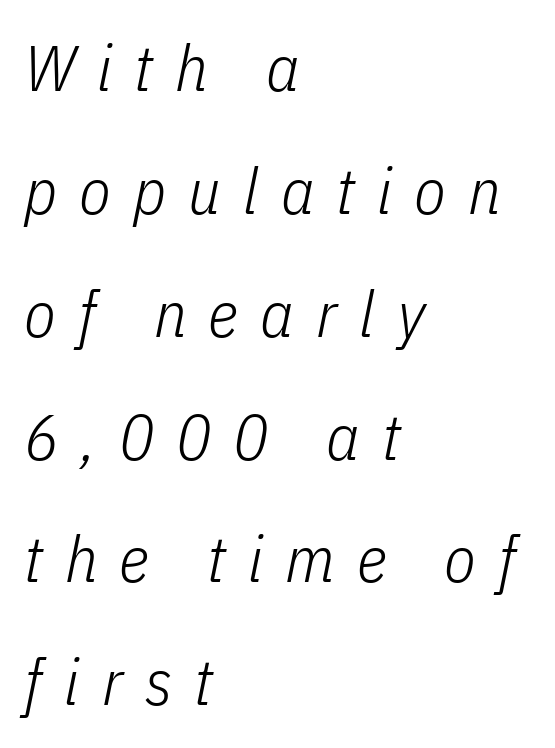
Ink coverage per letter is moderate at most. Slanted lettering throughout. Letter spacing: wide. Bare-footed words on every line.
